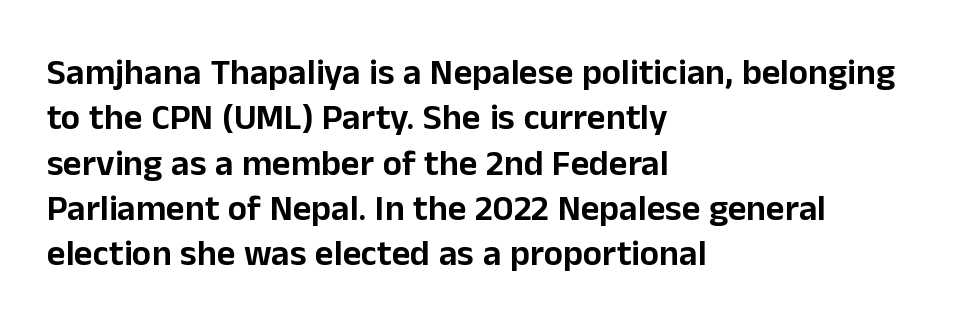
Q: Is the text italic (slanted)? A: No, it is upright.
Q: Is the typeface a serif or a sans-serif typeface? A: Sans-serif.
Q: Is the text underlined? A: No.
Q: How is the paragraph aligned? A: Left-aligned.
Q: Is the spacing between letters normal or unusually wide? A: Normal.
Q: Is the spacing between lines tight, normal or loose? A: Normal.
Q: Width (condensed, normal, or wide)? A: Normal.
Q: Stroke contrast? A: Low.
Q: x-height? A: Medium.
Q: Monospaced? A: No.
